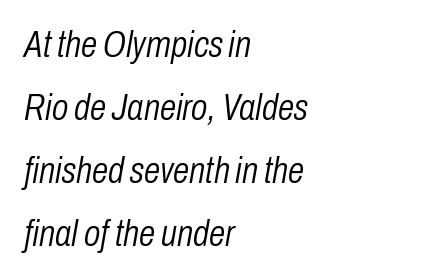
Q: Is the text bold? A: No.
Q: Is the text italic (slanted)? A: Yes, it leans right by about 10 degrees.
Q: Is the text underlined? A: No.
Q: How is the paragraph aligned? A: Left-aligned.
Q: Is the spacing between letters normal or unusually wide? A: Normal.
Q: Is the spacing between lines tight, normal or loose? A: Normal.
Q: Width (condensed, normal, or wide)? A: Condensed.
Q: Stroke contrast? A: Low.
Q: x-height? A: Medium.
Q: Monospaced? A: No.
